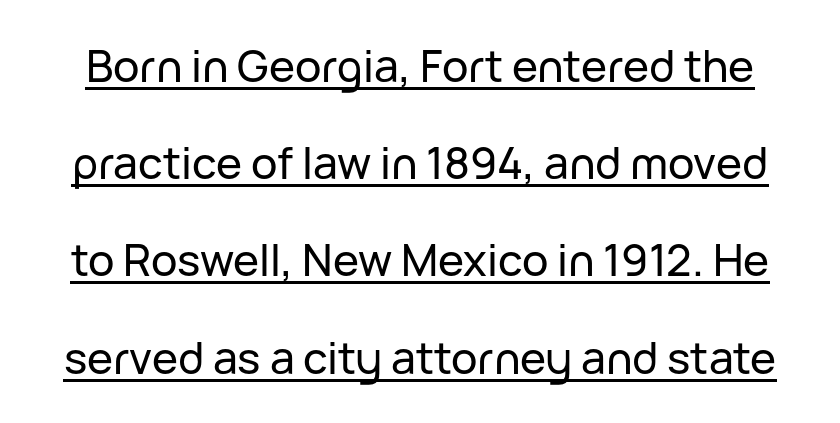
The vertical gap from one line to the next is large. The passage shown is typed in a proportional face where columns would drift. The specimen reads as upright at a glance. Like a heading marked for emphasis, these lines bear an underscore. Typographically, this falls in the sans-serif category.
